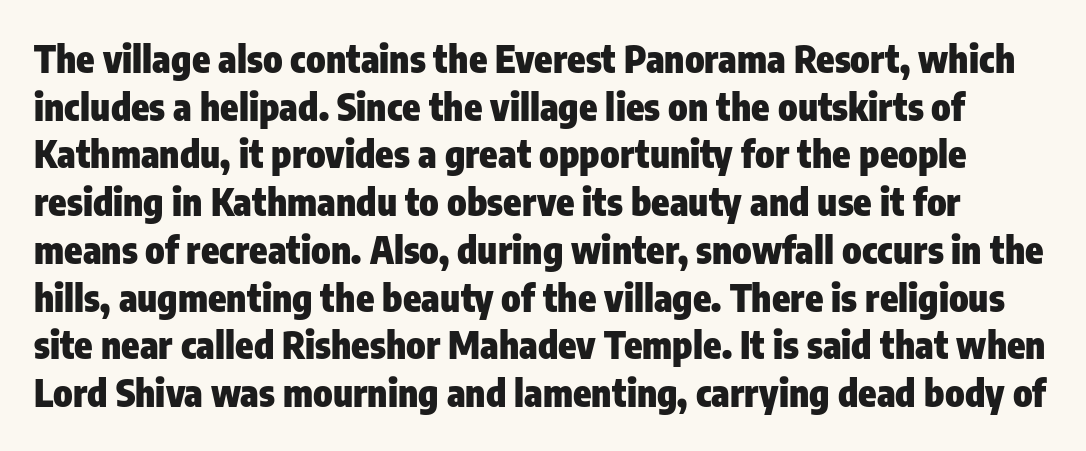
Q: Is the text bold? A: Yes.
Q: Is the text italic (slanted)? A: No, it is upright.
Q: Is the typeface a serif or a sans-serif typeface? A: Sans-serif.
Q: Is the text underlined? A: No.
Q: Is the spacing between letters normal or unusually wide? A: Normal.
Q: Is the spacing between lines tight, normal or loose? A: Normal.
Q: Width (condensed, normal, or wide)? A: Condensed.
Q: Stroke contrast? A: Low.
Q: x-height? A: Medium.
Q: Monospaced? A: No.
